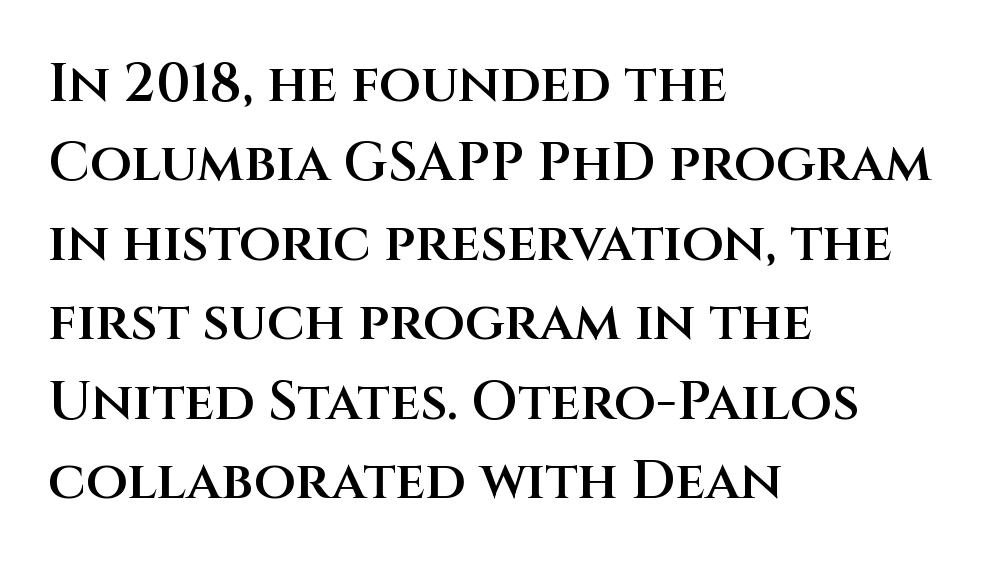
{"serif": "no", "italic": "no", "bold": "semi", "weight": "semibold", "width": "normal", "stroke_contrast": "medium", "x_height": "large", "monospaced": "no", "underline": "no", "align": "left", "line_spacing": "normal", "line_spacing_ratio": 1.47, "letter_spacing": "normal", "letter_spacing_em": 0.0, "glyph_px": 54}
